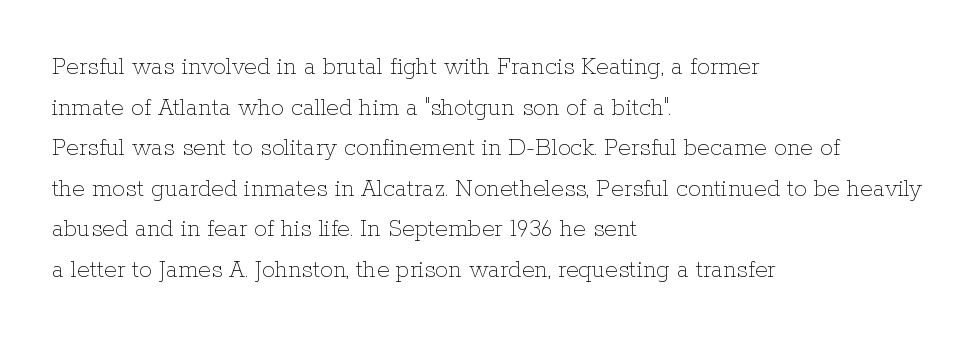
{"italic": "no", "bold": "no", "underline": "no", "align": "left", "line_spacing": "normal", "line_spacing_ratio": 1.56, "letter_spacing": "normal", "letter_spacing_em": 0.0, "glyph_px": 26}
